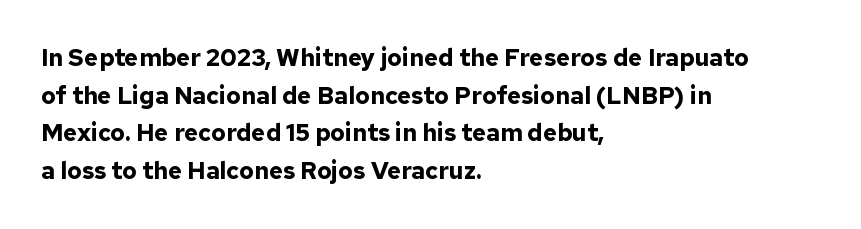
The image shows 24 px bold type, upright; set left-aligned, normal line spacing (1.57x), normal letter spacing, not underlined.
